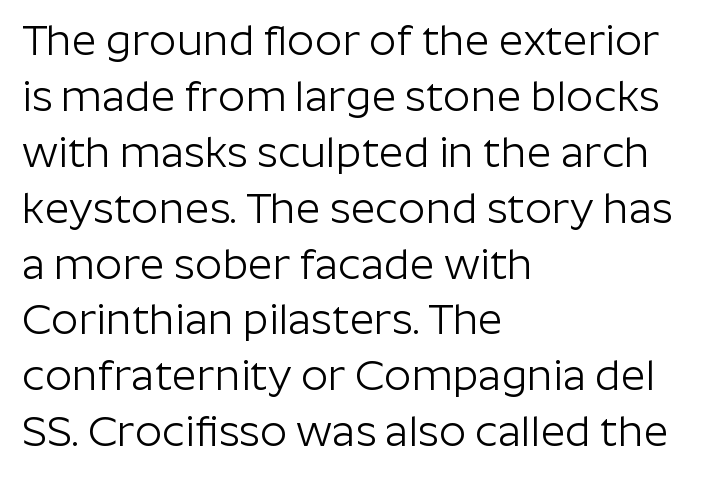
Typeset ragged right — the left edge is the straight one. Classification — sans serif. Weight: regular or lighter. No extra tracking has been applied to these lines.
